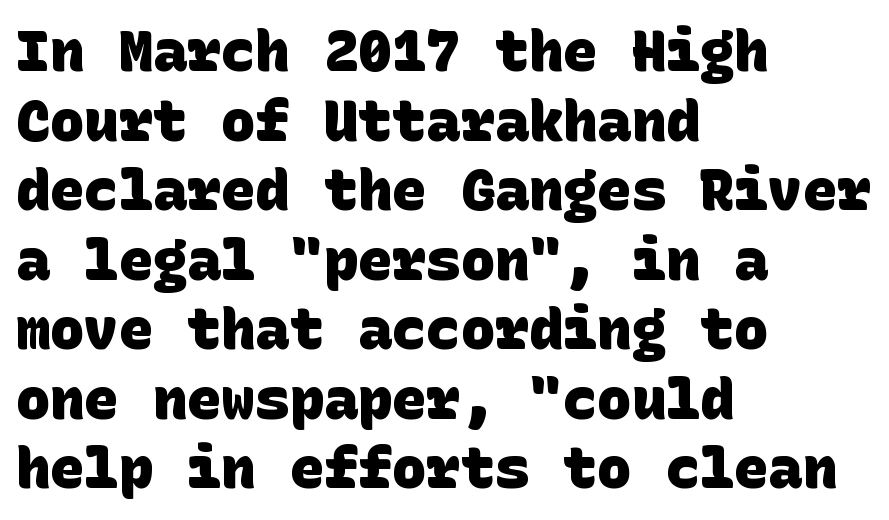
{"serif": "no", "bold": "yes", "weight": "heavy", "width": "normal", "stroke_contrast": "low", "x_height": "large", "underline": "no", "align": "left", "line_spacing_ratio": 1.22, "letter_spacing": "normal", "letter_spacing_em": 0.0, "glyph_px": 57}
